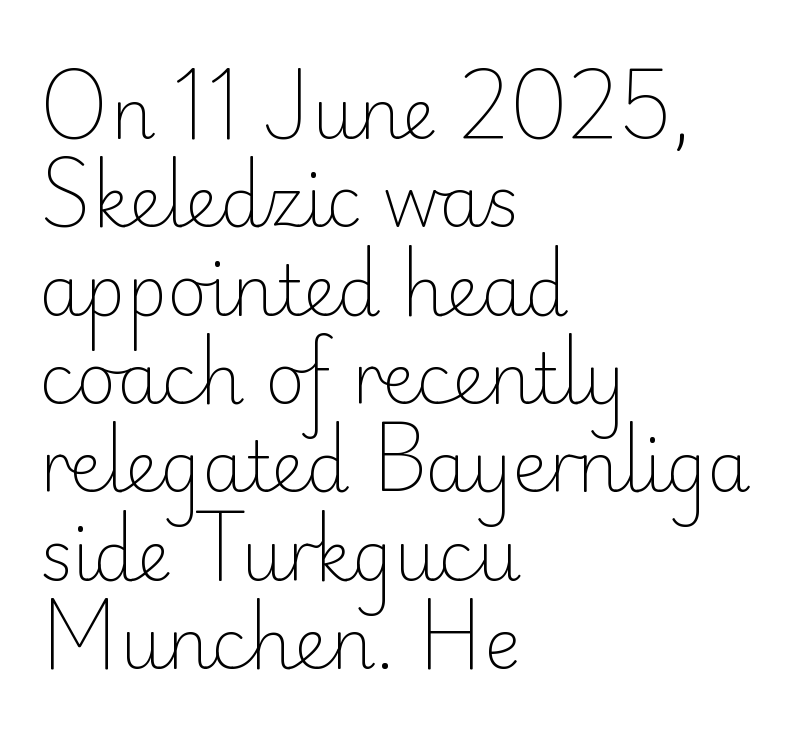
This rendering features lettering with no underline. Classification — sans serif. This sample has the flowing, uneven cadence of proportional lettering. Stems here are at most as thick as an everyday book face. The letters sit at their default tracking, neither squeezed nor spread.
